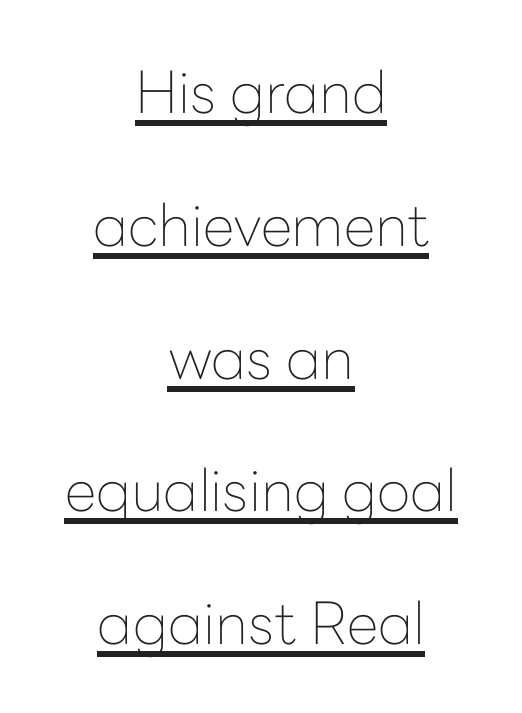
The image shows 58 px thin sans-serif type, upright; set centered, loose line spacing (2.29x), normal letter spacing, underlined; low stroke contrast and a medium x-height.
